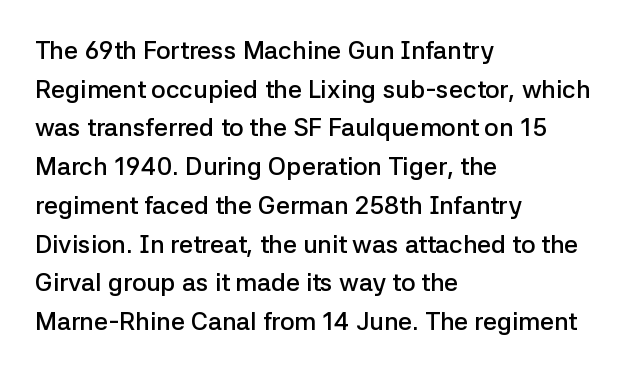
{"italic": "no", "bold": "semi", "underline": "no", "align": "left", "line_spacing": "normal", "line_spacing_ratio": 1.55, "letter_spacing": "normal", "letter_spacing_em": 0.0, "glyph_px": 25}
